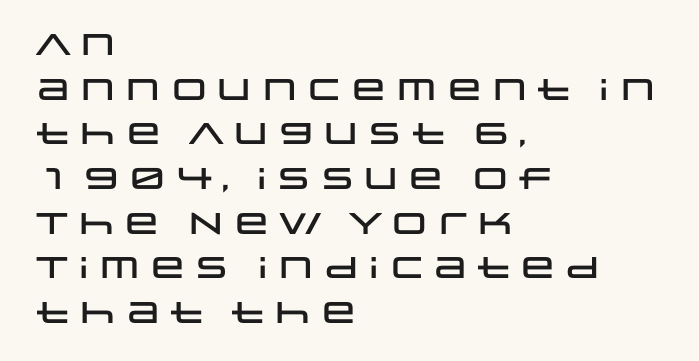
The image shows 30 px wide sans-serif type, upright; set left-aligned, normal line spacing (1.49x), normal letter spacing, not underlined; low stroke contrast and a large x-height.
